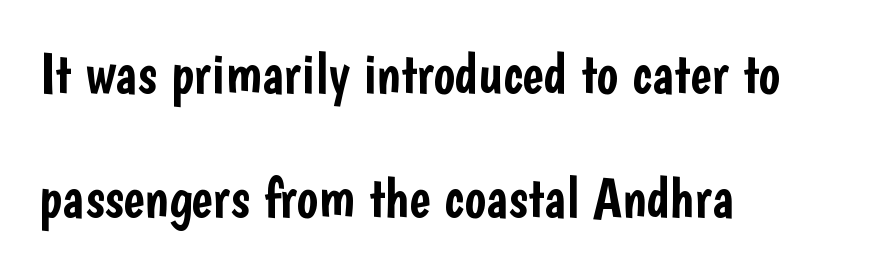
Q: Is the text italic (slanted)? A: No, it is upright.
Q: Is the typeface a serif or a sans-serif typeface? A: Sans-serif.
Q: Is the text underlined? A: No.
Q: How is the paragraph aligned? A: Left-aligned.
Q: Is the spacing between letters normal or unusually wide? A: Normal.
Q: Is the spacing between lines tight, normal or loose? A: Loose.
Q: Width (condensed, normal, or wide)? A: Condensed.
Q: Stroke contrast? A: Low.
Q: x-height? A: Medium.
Q: Monospaced? A: No.
